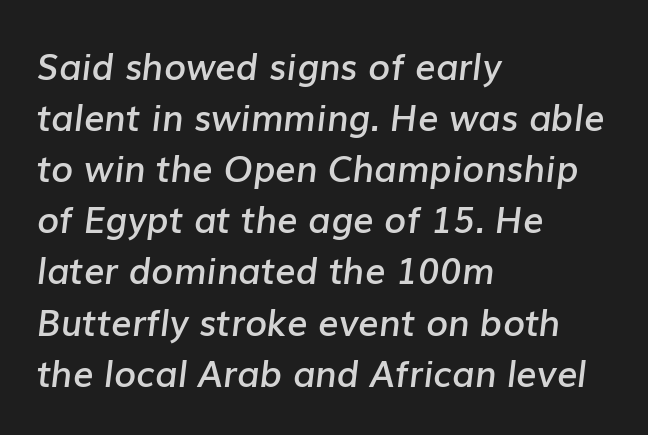
Q: Is the text bold? A: Semi-bold.
Q: Is the text italic (slanted)? A: Yes, it leans right by about 7 degrees.
Q: Is the text underlined? A: No.
Q: How is the paragraph aligned? A: Left-aligned.
Q: Is the spacing between letters normal or unusually wide? A: Normal.
Q: Is the spacing between lines tight, normal or loose? A: Normal.
Q: Width (condensed, normal, or wide)? A: Normal.
Q: Stroke contrast? A: Low.
Q: x-height? A: Medium.
Q: Monospaced? A: No.
